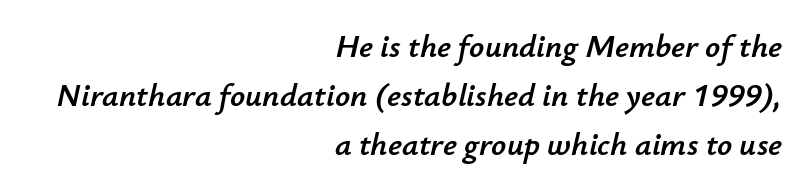
Q: Is the text italic (slanted)? A: Yes, it leans right by about 12 degrees.
Q: Is the text underlined? A: No.
Q: How is the paragraph aligned? A: Right-aligned.
Q: Is the spacing between letters normal or unusually wide? A: Normal.
Q: Is the spacing between lines tight, normal or loose? A: Normal.
Q: Width (condensed, normal, or wide)? A: Normal.
Q: Stroke contrast? A: Low.
Q: x-height? A: Small.
Q: Monospaced? A: No.
